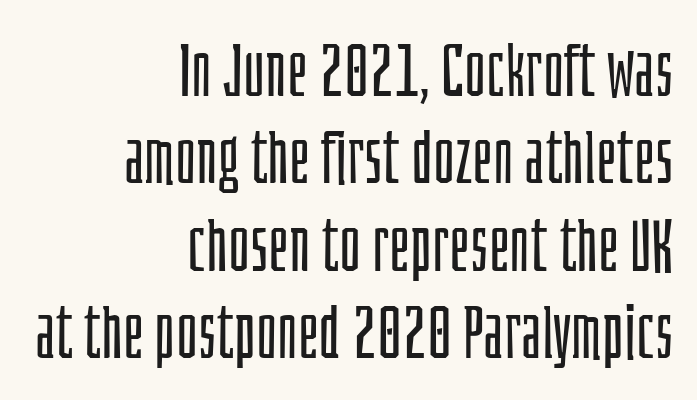
Rule under the text: the space is simply empty. This is sans-serif lettering, the kind often seen on screens and signage. The lettering stays uniformly vertical, giving the passage a roman look. The rendering uses natural spacing where letterforms have individual widths.
